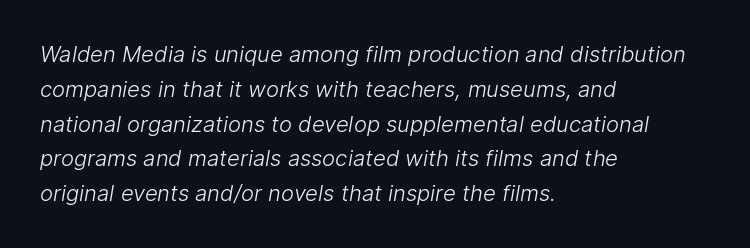
The image shows 22 px text type; set left-aligned, normal line spacing (1.58x), normal letter spacing, not underlined.
